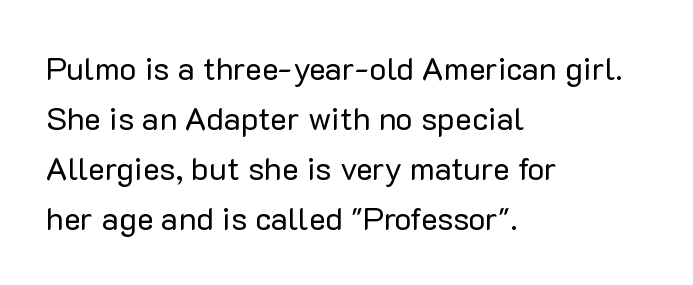
Spacing verdict: proportional, widths tailored to each character. Posture: upright roman. Each word holds together tightly as a unit, with standard inter-letter gaps. Decoration check: the copy has no underline. The typesetting does not lean heavy: it is not bold. The text was rendered using a sans face with plain stroke endings.
